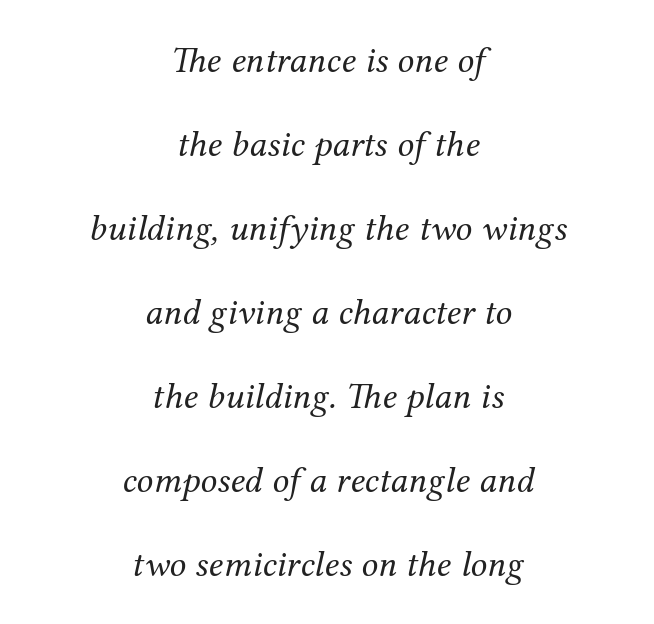
Q: Is the text bold? A: No.
Q: Is the text italic (slanted)? A: Yes, it leans right by about 12 degrees.
Q: Is the typeface a serif or a sans-serif typeface? A: Serif.
Q: Is the text underlined? A: No.
Q: How is the paragraph aligned? A: Centered.
Q: Is the spacing between letters normal or unusually wide? A: Normal.
Q: Is the spacing between lines tight, normal or loose? A: Loose.
Q: Width (condensed, normal, or wide)? A: Normal.
Q: Stroke contrast? A: Medium.
Q: x-height? A: Medium.
Q: Monospaced? A: No.
